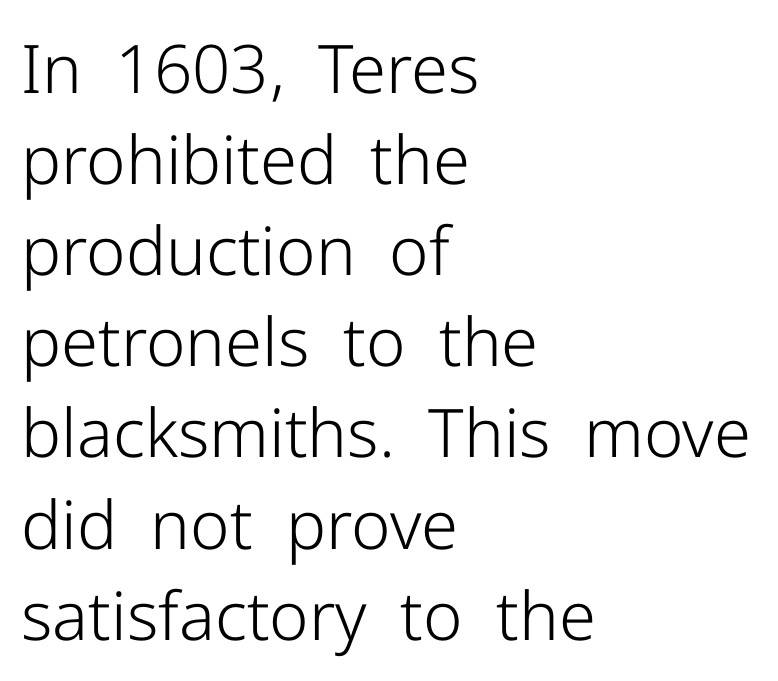
{"serif": "no", "italic": "no", "bold": "no", "weight": "light", "width": "normal", "stroke_contrast": "low", "x_height": "medium", "monospaced": "no", "underline": "no", "align": "left", "line_spacing": "normal", "line_spacing_ratio": 1.36, "letter_spacing": "normal", "letter_spacing_em": 0.0, "glyph_px": 67}
